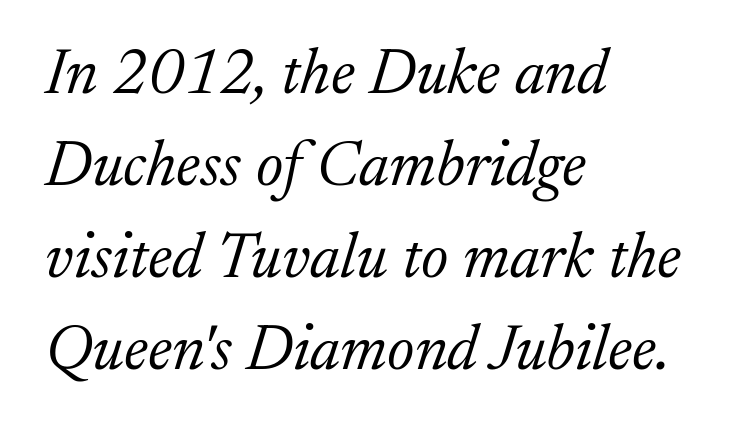
Q: Is the text bold? A: No.
Q: Is the text italic (slanted)? A: Yes, it leans right by about 17 degrees.
Q: Is the typeface a serif or a sans-serif typeface? A: Serif.
Q: Is the text underlined? A: No.
Q: How is the paragraph aligned? A: Left-aligned.
Q: Is the spacing between letters normal or unusually wide? A: Normal.
Q: Is the spacing between lines tight, normal or loose? A: Normal.
Q: Width (condensed, normal, or wide)? A: Normal.
Q: Stroke contrast? A: Low.
Q: x-height? A: Medium.
Q: Monospaced? A: No.
